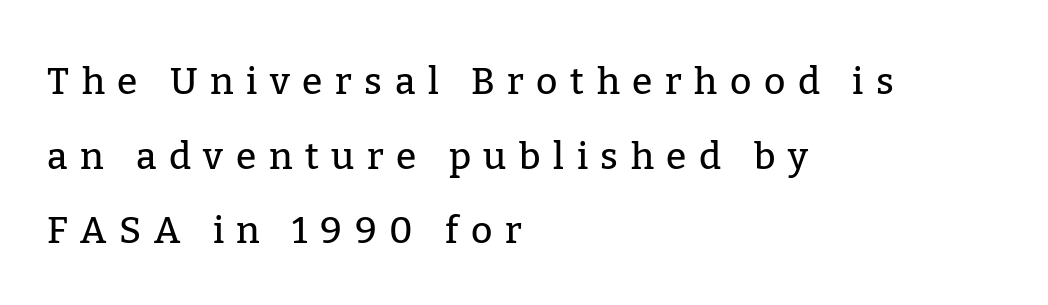
The image shows 37 px serif type, upright; set left-aligned, loose line spacing (2.02x), unusually wide letter spacing (+0.34 em), not underlined; low stroke contrast and a medium x-height.
